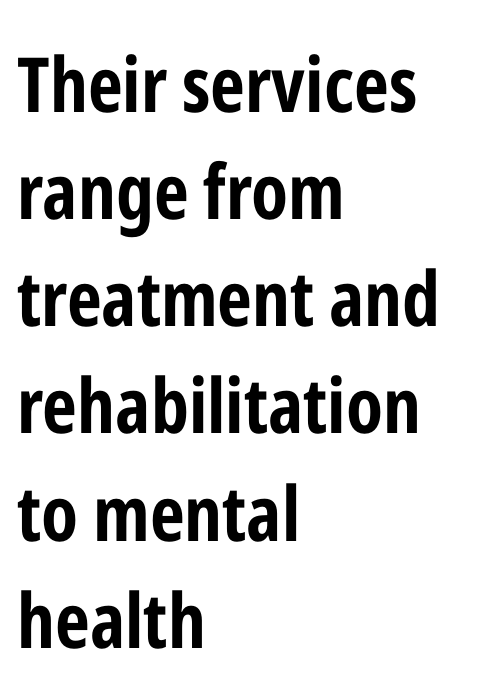
Q: Is the text bold? A: Yes.
Q: Is the text italic (slanted)? A: No, it is upright.
Q: Is the typeface a serif or a sans-serif typeface? A: Sans-serif.
Q: Is the text underlined? A: No.
Q: How is the paragraph aligned? A: Left-aligned.
Q: Is the spacing between letters normal or unusually wide? A: Normal.
Q: Is the spacing between lines tight, normal or loose? A: Normal.
Q: Width (condensed, normal, or wide)? A: Condensed.
Q: Stroke contrast? A: Low.
Q: x-height? A: Medium.
Q: Monospaced? A: No.
